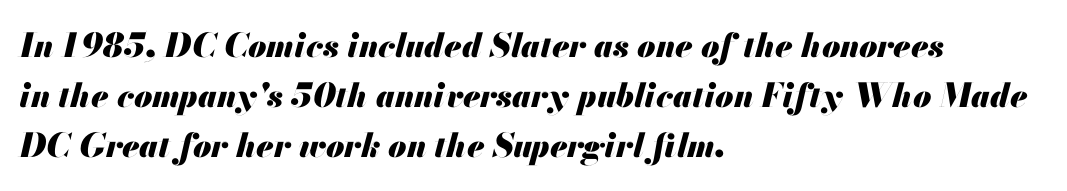
{"italic": "yes", "lean": "right", "slant_degrees": 13, "bold": "yes", "weight": "heavy", "width": "normal", "stroke_contrast": "medium", "x_height": "small", "monospaced": "no", "underline": "no", "align": "left", "line_spacing": "normal", "line_spacing_ratio": 1.52, "letter_spacing": "normal", "letter_spacing_em": 0.0, "glyph_px": 33}
